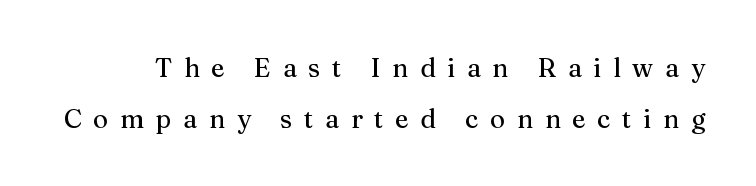
Q: Is the text italic (slanted)? A: No, it is upright.
Q: Is the text underlined? A: No.
Q: Is the spacing between letters normal or unusually wide? A: Unusually wide.
Q: Is the spacing between lines tight, normal or loose? A: Loose.
